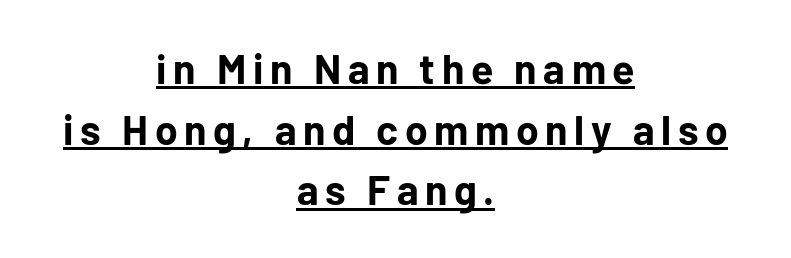
The image shows 41 px bold sans-serif type, upright; set centered, normal line spacing (1.48x), underlined; low stroke contrast and a medium x-height.
